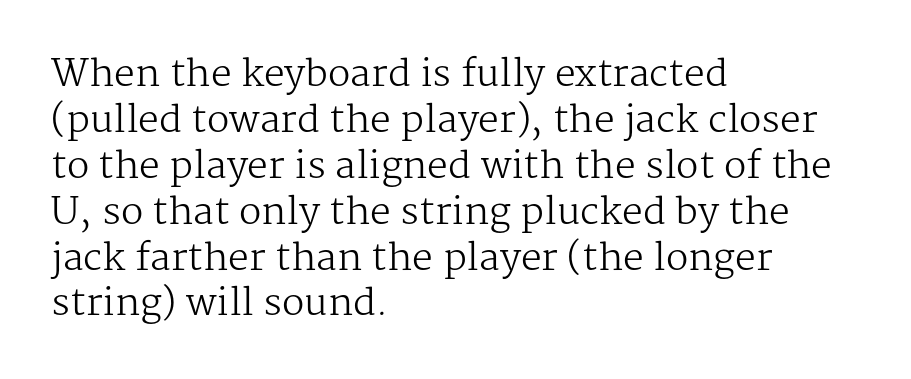
{"serif": "yes", "italic": "no", "bold": "no", "weight": "regular", "width": "normal", "stroke_contrast": "medium", "x_height": "medium", "monospaced": "no", "underline": "no", "align": "left", "line_spacing_ratio": 1.24, "letter_spacing": "normal", "letter_spacing_em": 0.0, "glyph_px": 37}
